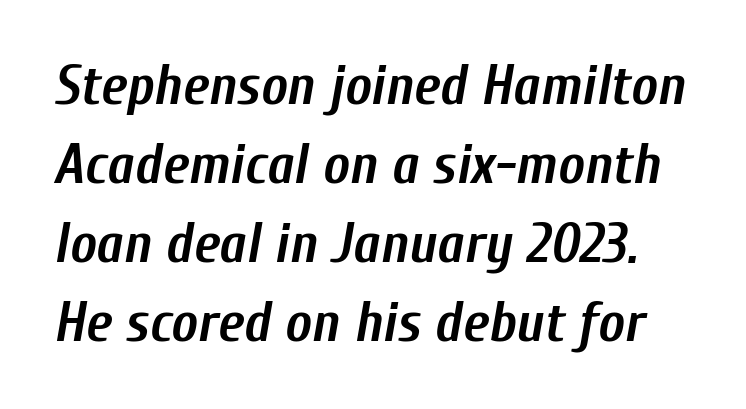
Q: Is the text bold? A: Yes.
Q: Is the text italic (slanted)? A: Yes, it leans right by about 10 degrees.
Q: Is the text underlined? A: No.
Q: Is the spacing between letters normal or unusually wide? A: Normal.
Q: Is the spacing between lines tight, normal or loose? A: Normal.
Q: Width (condensed, normal, or wide)? A: Condensed.
Q: Stroke contrast? A: Low.
Q: x-height? A: Medium.
Q: Monospaced? A: No.
